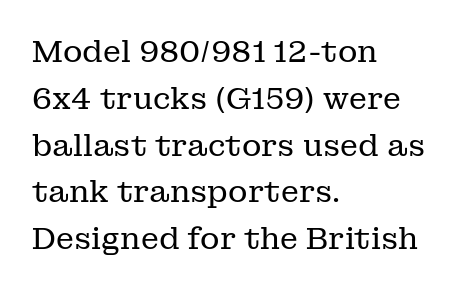
The image shows 30 px regular-weight serif type, upright; set left-aligned, normal line spacing (1.56x), normal letter spacing, not underlined; low stroke contrast and a medium x-height.
